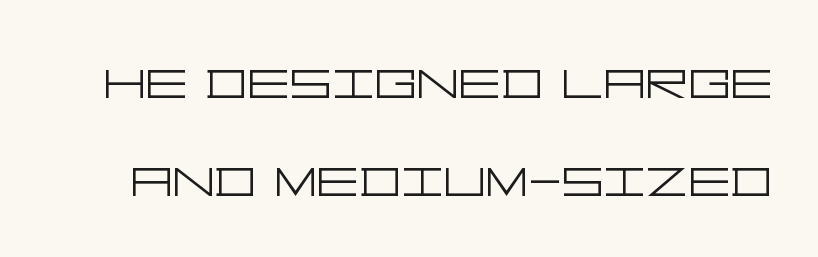
Q: Is the text bold? A: No.
Q: Is the text italic (slanted)? A: No, it is upright.
Q: Is the typeface a serif or a sans-serif typeface? A: Sans-serif.
Q: Is the text underlined? A: No.
Q: Is the spacing between letters normal or unusually wide? A: Normal.
Q: Is the spacing between lines tight, normal or loose? A: Normal.
Q: Width (condensed, normal, or wide)? A: Wide.
Q: Stroke contrast? A: Low.
Q: x-height? A: Large.
